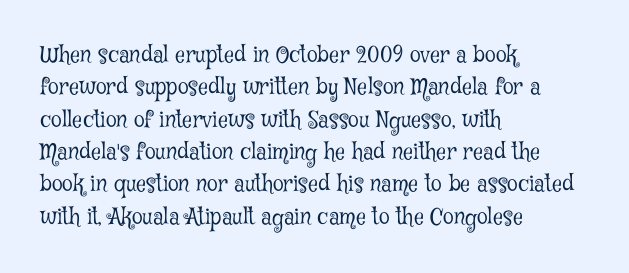
Q: Is the text bold? A: No.
Q: Is the text italic (slanted)? A: No, it is upright.
Q: Is the text underlined? A: No.
Q: How is the paragraph aligned? A: Left-aligned.
Q: Is the spacing between letters normal or unusually wide? A: Normal.
Q: Is the spacing between lines tight, normal or loose? A: Normal.
